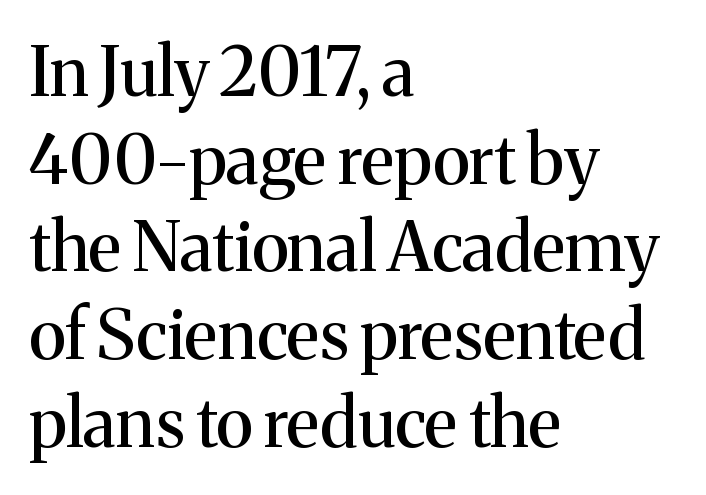
The image shows 68 px serif type, upright; set left-aligned, normal line spacing (1.29x), normal letter spacing, not underlined; medium stroke contrast and a medium x-height.
